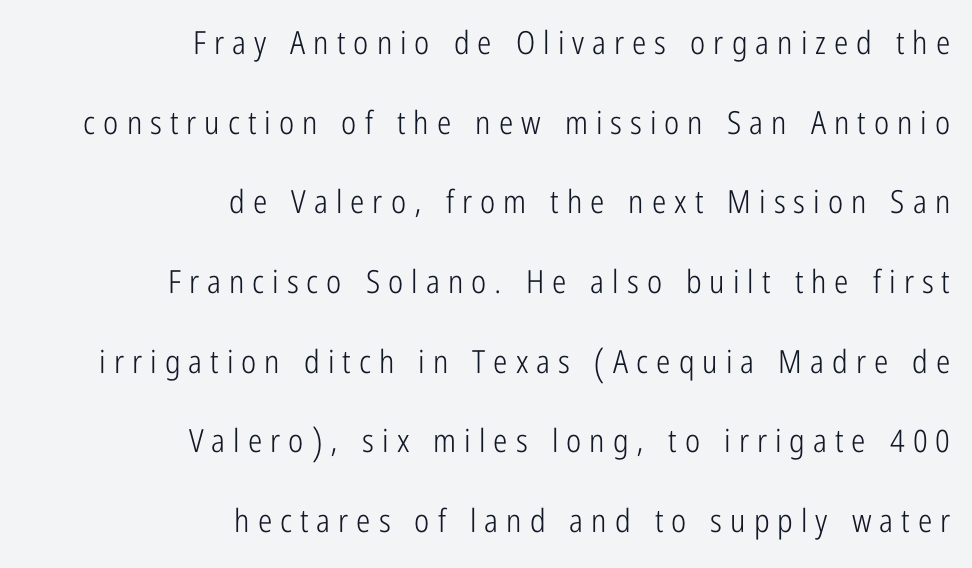
{"serif": "no", "italic": "no", "bold": "no", "weight": "light", "width": "condensed", "stroke_contrast": "low", "x_height": "medium", "monospaced": "no", "underline": "no", "align": "right", "line_spacing": "loose", "line_spacing_ratio": 2.49, "letter_spacing": "wide", "letter_spacing_em": 0.25, "glyph_px": 32}
